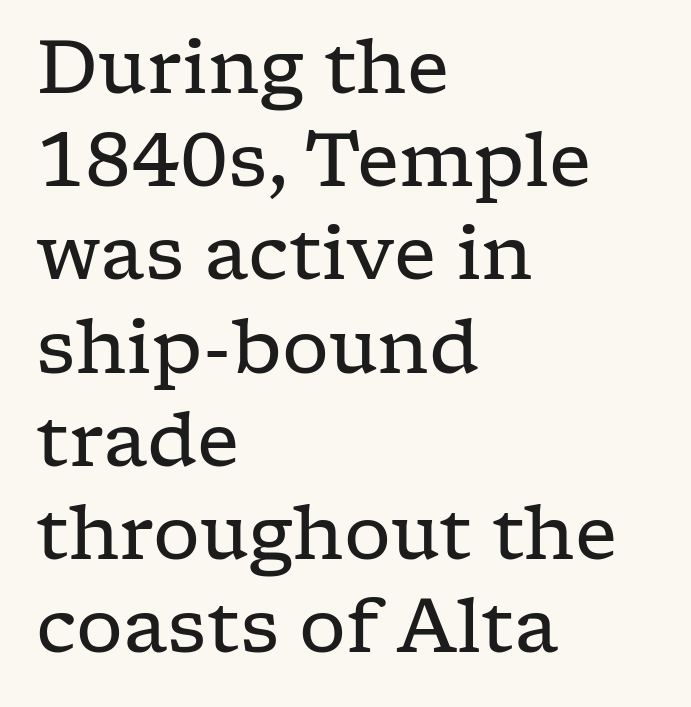
{"serif": "yes", "italic": "no", "bold": "no", "weight": "regular", "width": "wide", "stroke_contrast": "low", "x_height": "medium", "monospaced": "no", "underline": "no", "align": "left", "line_spacing": "normal", "line_spacing_ratio": 1.26, "letter_spacing": "normal", "letter_spacing_em": 0.0, "glyph_px": 74}
